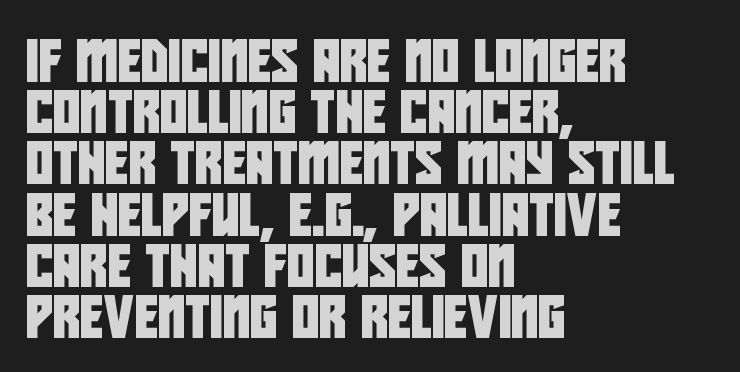
Q: Is the typeface a serif or a sans-serif typeface? A: Sans-serif.
Q: Is the text underlined? A: No.
Q: How is the paragraph aligned? A: Left-aligned.
Q: Is the spacing between letters normal or unusually wide? A: Normal.
Q: Width (condensed, normal, or wide)? A: Condensed.
Q: Stroke contrast? A: Low.
Q: x-height? A: Large.
Q: Monospaced? A: No.
